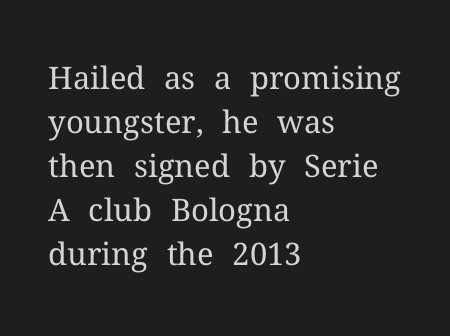
The image shows 31 px regular-weight serif type, upright; set left-aligned, normal line spacing (1.42x), normal letter spacing, not underlined; medium stroke contrast and a medium x-height.
